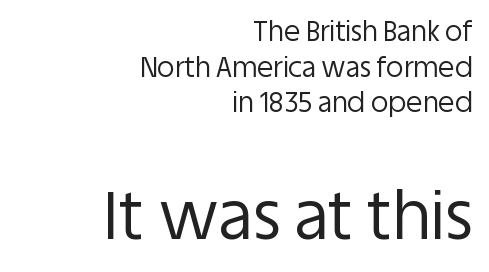
The image shows 67 px regular-weight sans-serif type, upright; set right-aligned, normal line spacing (1.32x), normal letter spacing, not underlined; the second (bottom) block is 2.48x larger; low stroke contrast and a large x-height.
